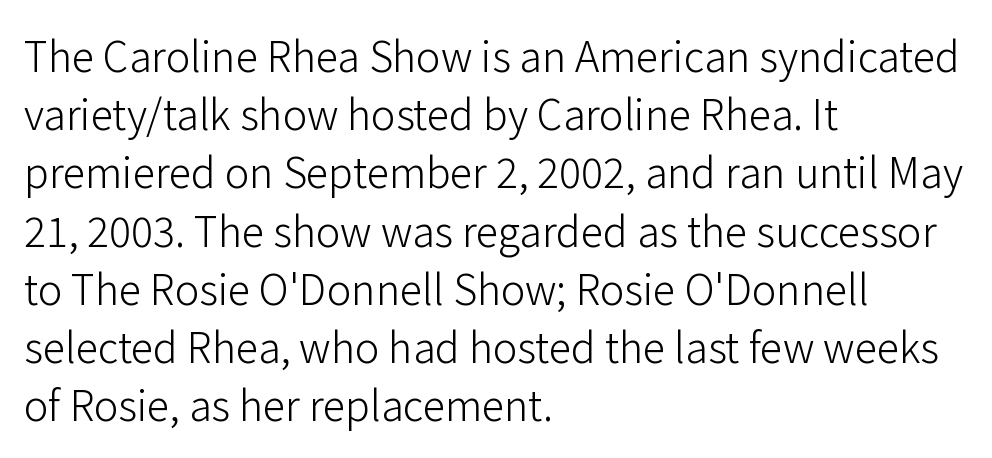
The image shows 41 px light sans-serif type, upright; set left-aligned, normal line spacing (1.42x), normal letter spacing, not underlined; low stroke contrast and a medium x-height.
